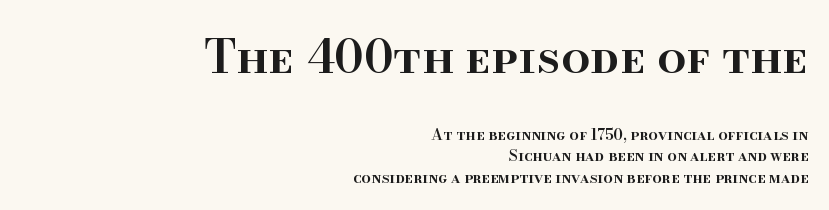
Q: Is the text bold? A: Semi-bold.
Q: Is the text italic (slanted)? A: No, it is upright.
Q: Is the typeface a serif or a sans-serif typeface? A: Serif.
Q: Is the text underlined? A: No.
Q: How is the paragraph aligned? A: Right-aligned.
Q: Is the spacing between letters normal or unusually wide? A: Normal.
Q: Is the spacing between lines tight, normal or loose? A: Normal.
Q: Which block of text is set in a larger size, the first (top) or the second (bottom)? A: The first (top) one.
Q: Width (condensed, normal, or wide)? A: Normal.
Q: Stroke contrast? A: High.
Q: x-height? A: Small.
Q: Monospaced? A: No.
